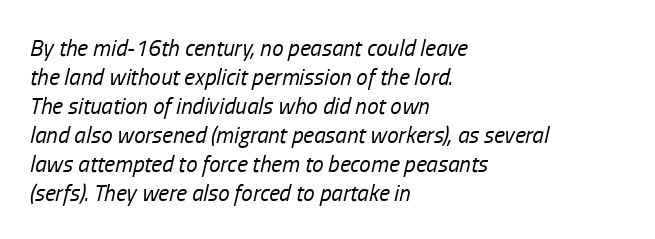
The image shows 23 px text type, italic (leaning right); set left-aligned, normal line spacing (1.26x), normal letter spacing, not underlined.
